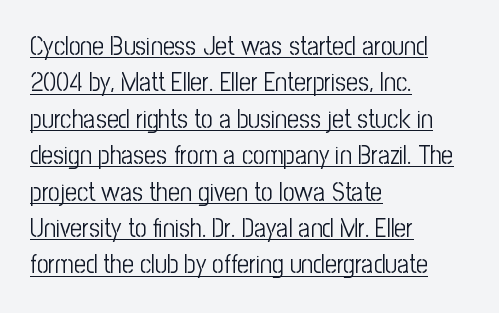
Where is the straight margin? On the left. Rows of type keep a routine distance in the vertical direction. Counters stay open thanks to moderate or lighter strokes. This sample uses an upright cut, with every glyph sitting square on the baseline.
